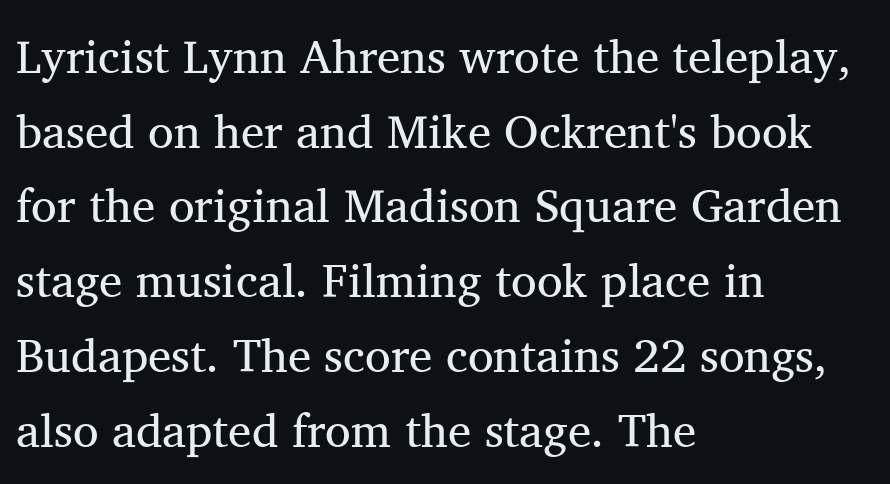
Q: Is the text bold? A: No.
Q: Is the text italic (slanted)? A: No, it is upright.
Q: Is the typeface a serif or a sans-serif typeface? A: Serif.
Q: Is the text underlined? A: No.
Q: How is the paragraph aligned? A: Left-aligned.
Q: Is the spacing between letters normal or unusually wide? A: Normal.
Q: Is the spacing between lines tight, normal or loose? A: Normal.
Q: Width (condensed, normal, or wide)? A: Normal.
Q: Stroke contrast? A: Medium.
Q: x-height? A: Medium.
Q: Monospaced? A: No.
